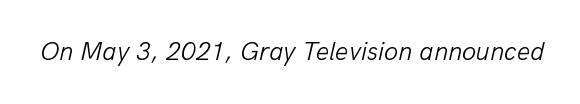
{"italic": "yes", "lean": "right", "slant_degrees": 13, "bold": "no", "underline": "no", "letter_spacing": "normal", "letter_spacing_em": 0.0, "glyph_px": 26}
